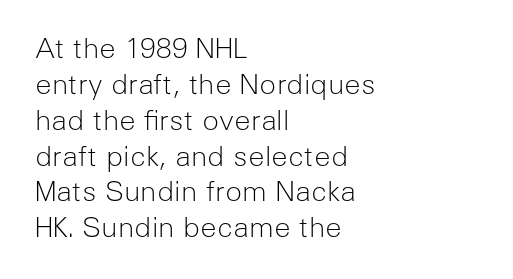
A sans-serif font was chosen for this passage. Underline: absent. Think of a printed novel: that variable character pitch is what you see here. The typography opts for an upright posture over an oblique one. One glance says typical: line gaps are just what's usual. The typeface has the unassuming heft of standard copy or less.
